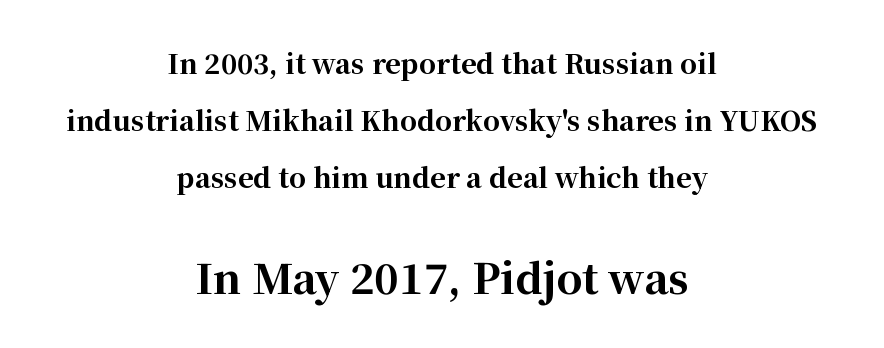
Q: Is the text bold? A: Yes.
Q: Is the text italic (slanted)? A: No, it is upright.
Q: Is the typeface a serif or a sans-serif typeface? A: Serif.
Q: Is the text underlined? A: No.
Q: How is the paragraph aligned? A: Centered.
Q: Is the spacing between letters normal or unusually wide? A: Normal.
Q: Is the spacing between lines tight, normal or loose? A: Loose.
Q: Which block of text is set in a larger size, the first (top) or the second (bottom)? A: The second (bottom) one.
Q: Width (condensed, normal, or wide)? A: Normal.
Q: Stroke contrast? A: High.
Q: x-height? A: Medium.
Q: Monospaced? A: No.
